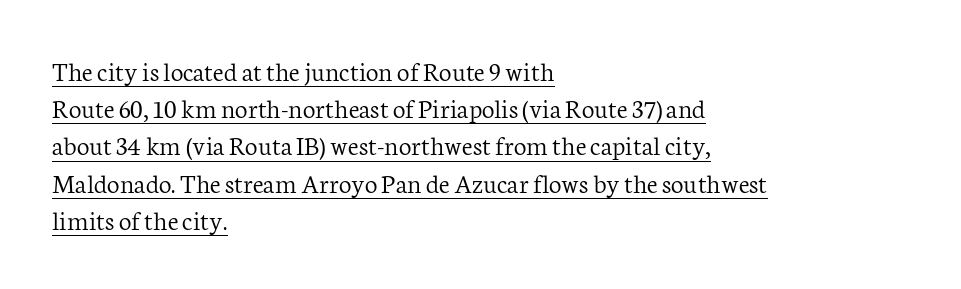
{"serif": "yes", "italic": "no", "bold": "no", "weight": "light", "width": "normal", "stroke_contrast": "low", "x_height": "medium", "monospaced": "no", "underline": "yes", "align": "left", "line_spacing": "normal", "line_spacing_ratio": 1.33, "letter_spacing": "normal", "letter_spacing_em": 0.0, "glyph_px": 28}
